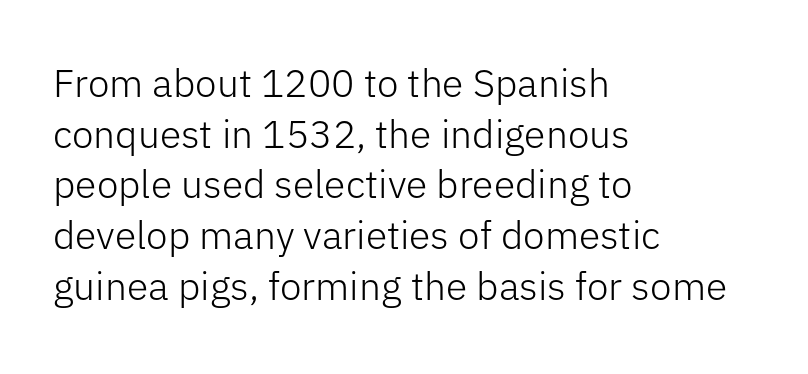
The image shows 39 px light sans-serif type, upright; set left-aligned, normal line spacing (1.3x), normal letter spacing, not underlined; low stroke contrast and a medium x-height.
